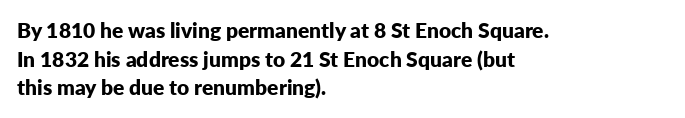
Notice how descenders clear the ascenders below comfortably — that's standard leading. Clear beneath every line of the passage. These lines are set flush left with a ragged right edge. The type sits square on the baseline with zero lean. Each word holds together tightly as a unit, with standard inter-letter gaps.
